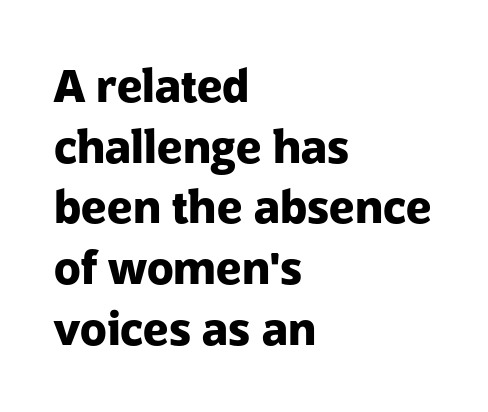
{"serif": "no", "italic": "no", "bold": "yes", "weight": "heavy", "width": "normal", "stroke_contrast": "low", "x_height": "medium", "monospaced": "no", "underline": "no", "align": "left", "line_spacing": "normal", "line_spacing_ratio": 1.38, "letter_spacing": "normal", "letter_spacing_em": 0.0, "glyph_px": 44}
